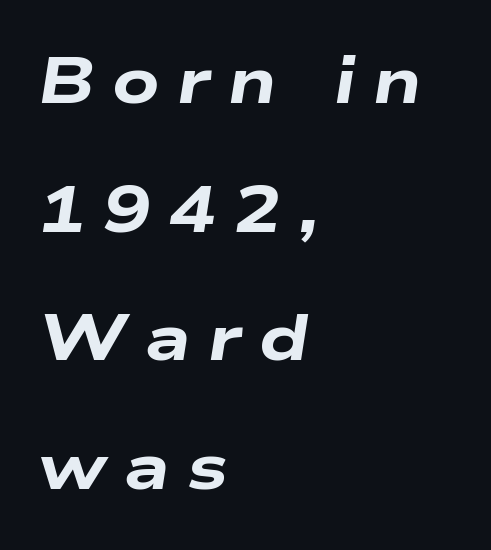
When letters slant like this, we call the style italic. Vertically, the passage feels expansive, rows floating well apart. Short and long lines alike share a common starting point at left. Bare-footed words on every line.
